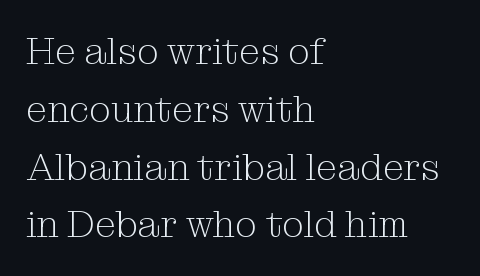
{"serif": "yes", "italic": "no", "bold": "no", "weight": "light", "width": "normal", "stroke_contrast": "medium", "x_height": "medium", "monospaced": "no", "underline": "no", "align": "left", "line_spacing": "normal", "line_spacing_ratio": 1.52, "letter_spacing": "normal", "letter_spacing_em": 0.0, "glyph_px": 38}
